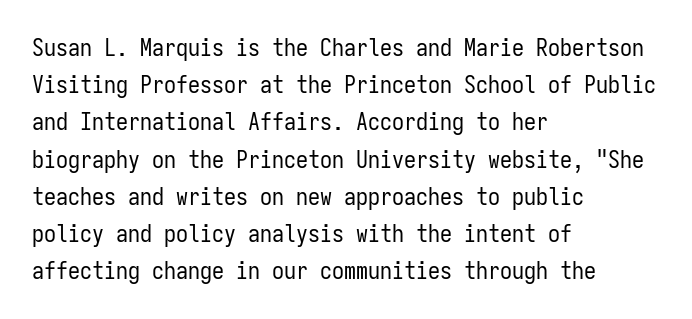
Ordinary non-slanted type is in use. This sample uses plain, unmodified letter spacing. Has an underline been added? It has not. The designer left line spacing at the default. The cut favours lightness, reaching ordinary text weight at its darkest. Layout note: lines flush left.
